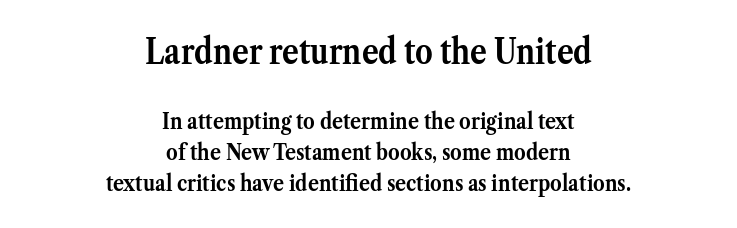
The image shows 35 px semibold serif type, upright; set centered, normal line spacing (1.36x), normal letter spacing, not underlined; the first (top) block is 1.52x larger; medium stroke contrast and a medium x-height.
